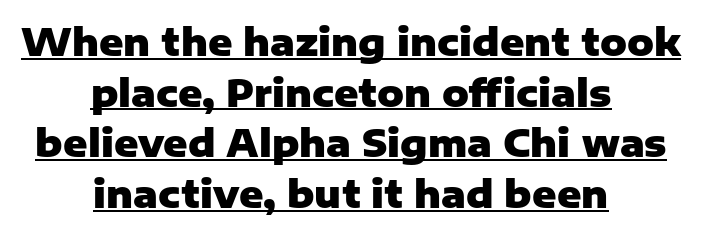
{"serif": "no", "italic": "no", "bold": "yes", "weight": "heavy", "width": "normal", "stroke_contrast": "low", "x_height": "medium", "monospaced": "no", "underline": "yes", "align": "center", "line_spacing": "normal", "line_spacing_ratio": 1.37, "letter_spacing": "normal", "letter_spacing_em": 0.0, "glyph_px": 37}
